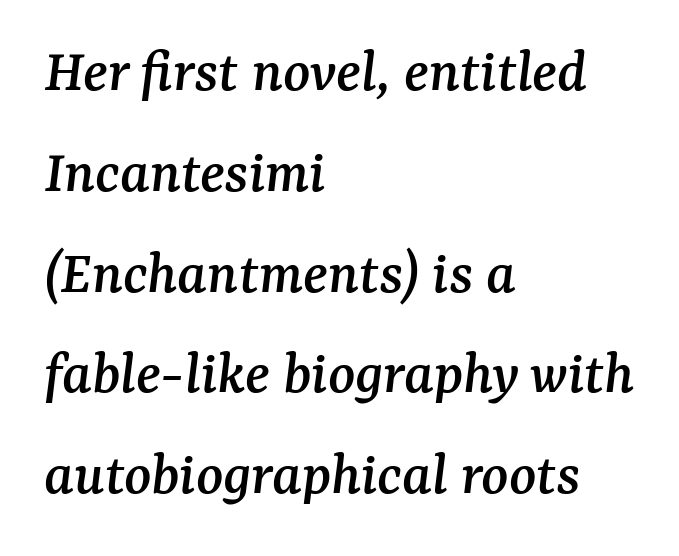
Is this a sans? No — the strokes have serifs. The paragraph shown leans on its left margin. Descender tails drop into unmarked territory. The block of text has a typical density, with ordinary space between rows.
